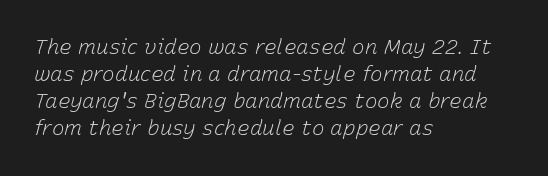
{"italic": "yes", "lean": "right", "slant_degrees": 15, "bold": "no", "underline": "no", "align": "left", "line_spacing": "normal", "line_spacing_ratio": 1.29, "letter_spacing": "normal", "letter_spacing_em": 0.0, "glyph_px": 21}
